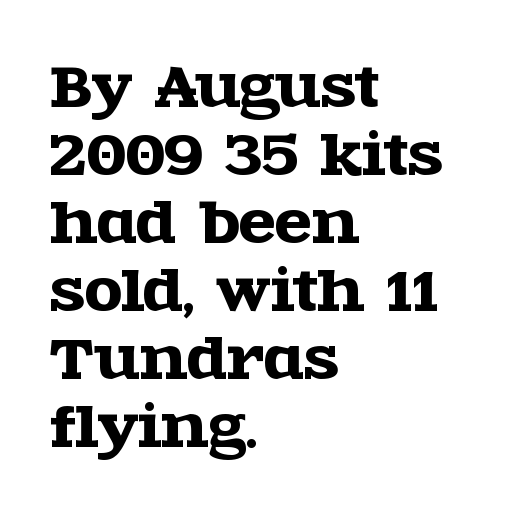
Letter spacing: default. Is this a sans? No — the strokes have serifs. This is roman type, the default non-slanted kind. Think of a printed novel: that variable character pitch is what you see here. Successive baselines arrive at the customary interval. This rendering features lettering with no underline.
